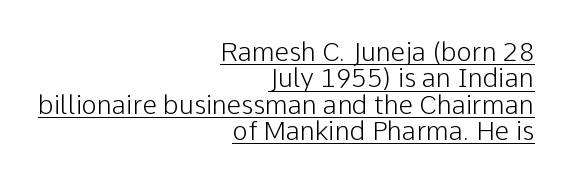
Q: Is the text italic (slanted)? A: No, it is upright.
Q: Is the text underlined? A: Yes.
Q: How is the paragraph aligned? A: Right-aligned.
Q: Is the spacing between letters normal or unusually wide? A: Normal.
Q: Is the spacing between lines tight, normal or loose? A: Tight.
